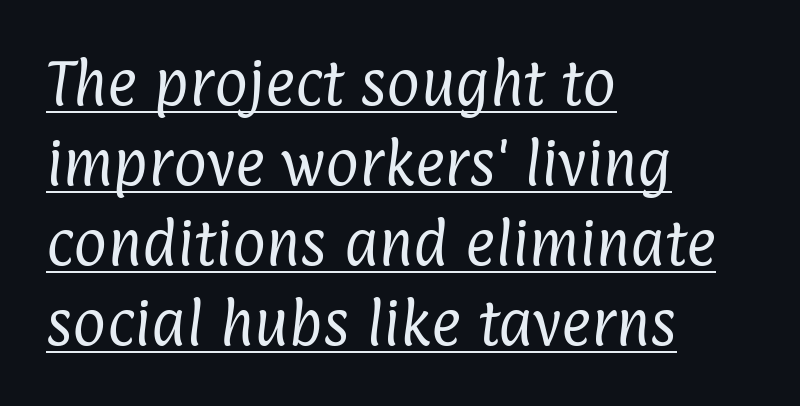
The image shows 51 px regular-weight, condensed sans-serif type; set left-aligned, normal line spacing (1.57x), normal letter spacing, underlined; low stroke contrast and a medium x-height.
